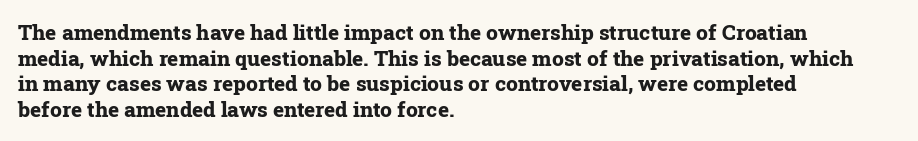
{"italic": "no", "bold": "yes", "underline": "no", "align": "left", "line_spacing_ratio": 1.22, "letter_spacing": "normal", "letter_spacing_em": 0.0, "glyph_px": 21}
